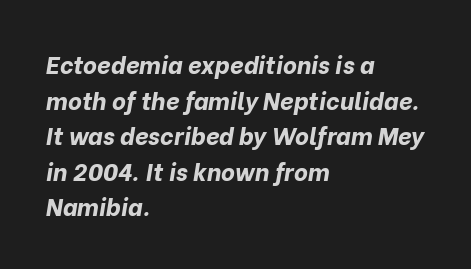
The rendering applies a slant to the glyphs. Beneath every word, the page is bare. Chunky letters — that's bold for sure. Default kerning and tracking; the words read as compact shapes. Reading down the column, the eye jumps a familiar distance to each next line.
